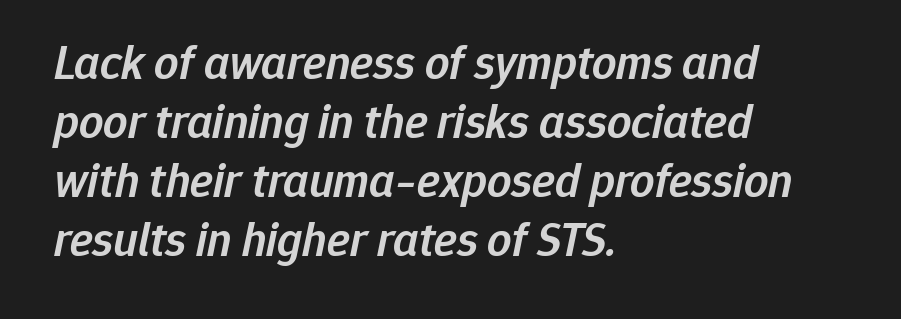
Q: Is the text bold? A: Semi-bold.
Q: Is the text italic (slanted)? A: Yes, it leans right by about 12 degrees.
Q: Is the text underlined? A: No.
Q: How is the paragraph aligned? A: Left-aligned.
Q: Is the spacing between letters normal or unusually wide? A: Normal.
Q: Width (condensed, normal, or wide)? A: Normal.
Q: Stroke contrast? A: Low.
Q: x-height? A: Medium.
Q: Monospaced? A: No.
